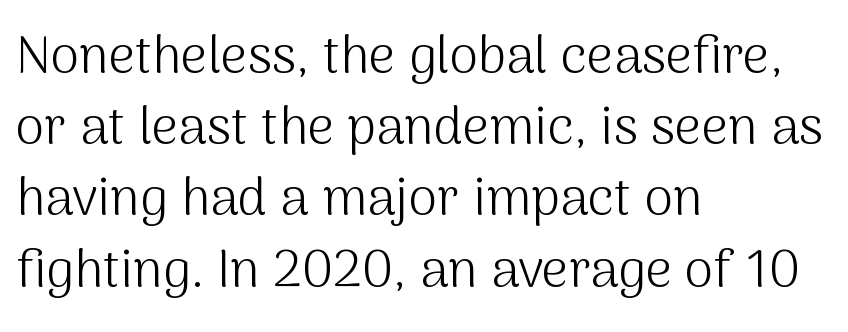
The image shows 52 px light sans-serif type, upright; set left-aligned, normal line spacing (1.37x), normal letter spacing, not underlined; medium stroke contrast and a medium x-height.
